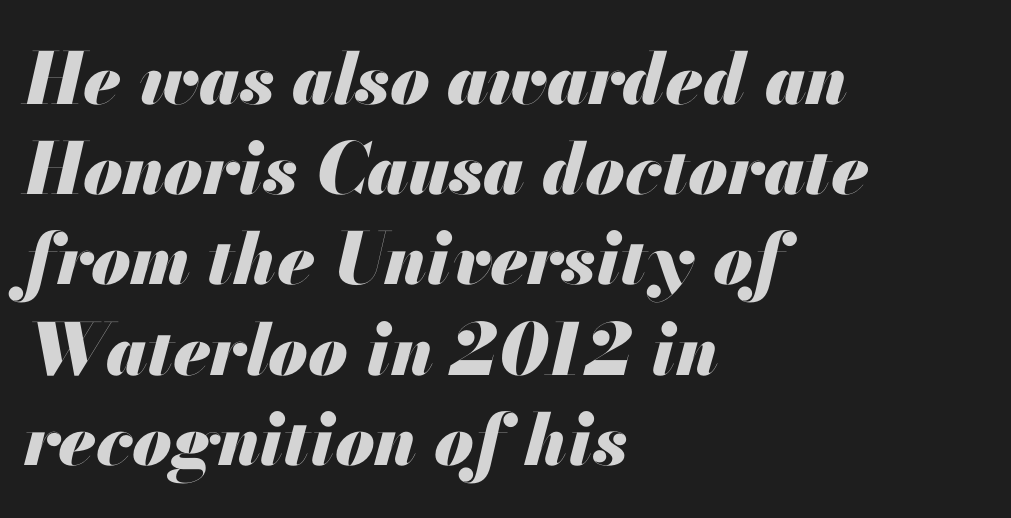
Q: Is the text bold? A: Yes.
Q: Is the text italic (slanted)? A: Yes, it leans right by about 13 degrees.
Q: Is the text underlined? A: No.
Q: How is the paragraph aligned? A: Left-aligned.
Q: Is the spacing between letters normal or unusually wide? A: Normal.
Q: Is the spacing between lines tight, normal or loose? A: Normal.
Q: Width (condensed, normal, or wide)? A: Normal.
Q: Stroke contrast? A: Medium.
Q: x-height? A: Small.
Q: Monospaced? A: No.
